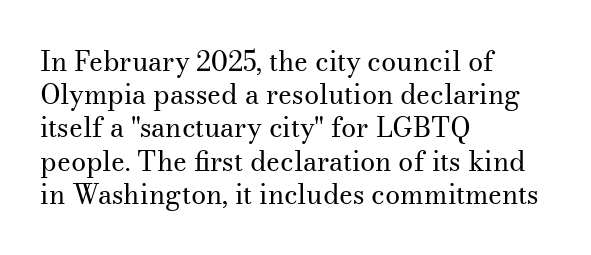
Q: Is the text bold? A: No.
Q: Is the text italic (slanted)? A: No, it is upright.
Q: Is the text underlined? A: No.
Q: How is the paragraph aligned? A: Left-aligned.
Q: Is the spacing between letters normal or unusually wide? A: Normal.
